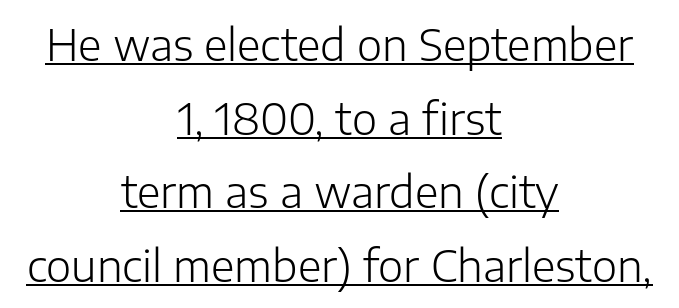
Students, note that the glyphs here touch the page at normal intervals. Underline: present. Bold? No — there's no thickening of the strokes. The lines are quadded center.
